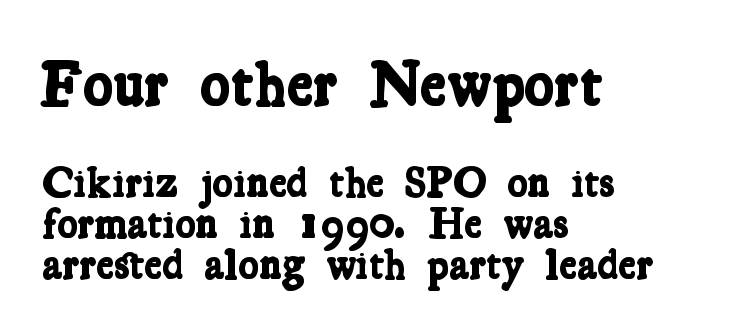
{"serif": "yes", "bold": "yes", "weight": "bold", "width": "condensed", "stroke_contrast": "low", "x_height": "medium", "monospaced": "no", "underline": "no", "align": "left", "line_spacing": "tight", "line_spacing_ratio": 0.95, "letter_spacing": "normal", "letter_spacing_em": 0.0, "larger_block": "first", "size_ratio": 1.49, "glyph_px": 64}
